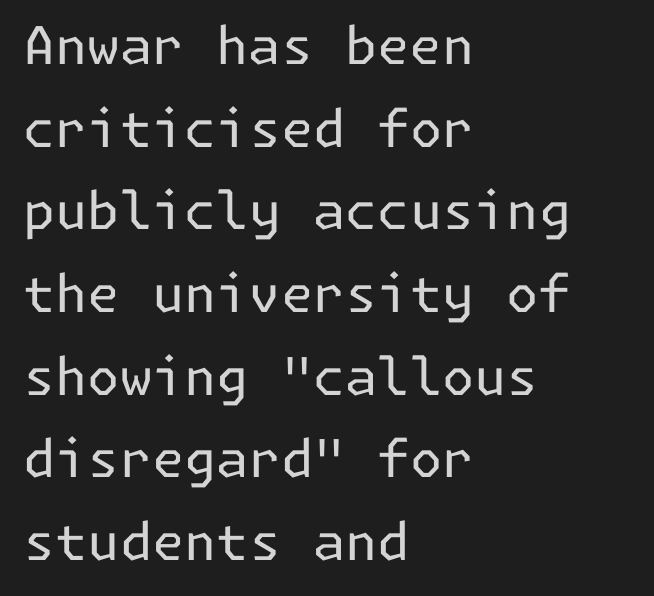
{"serif": "no", "italic": "no", "bold": "no", "weight": "regular", "width": "normal", "stroke_contrast": "low", "x_height": "medium", "underline": "no", "align": "left", "line_spacing": "normal", "line_spacing_ratio": 1.59, "letter_spacing": "normal", "letter_spacing_em": 0.0, "glyph_px": 52}
